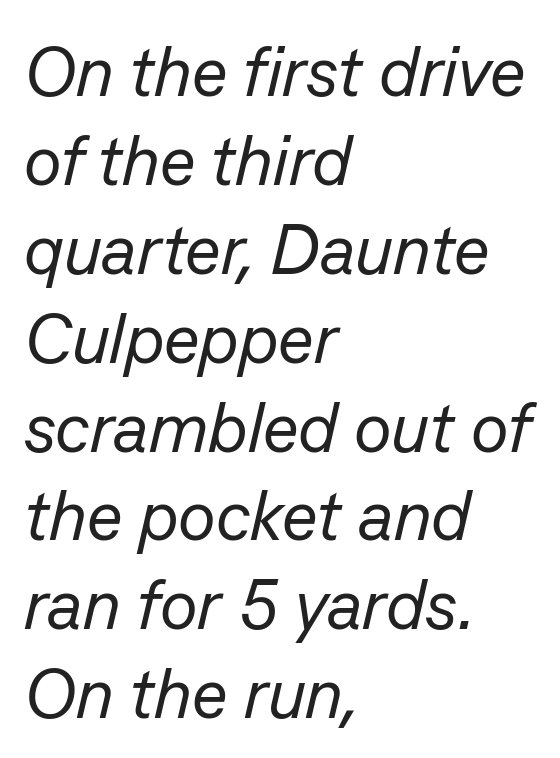
The image shows 70 px regular-weight type, italic (leaning right); set left-aligned, normal line spacing (1.27x), normal letter spacing, not underlined; low stroke contrast and a medium x-height.
